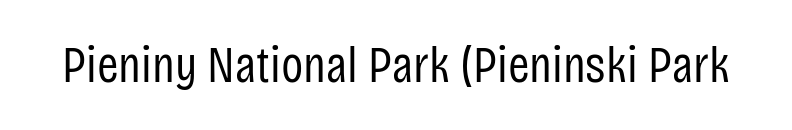
Q: Is the text bold? A: No.
Q: Is the text italic (slanted)? A: No, it is upright.
Q: Is the typeface a serif or a sans-serif typeface? A: Sans-serif.
Q: Is the text underlined? A: No.
Q: Is the spacing between letters normal or unusually wide? A: Normal.
Q: Width (condensed, normal, or wide)? A: Condensed.
Q: Stroke contrast? A: Low.
Q: x-height? A: Large.
Q: Monospaced? A: No.
